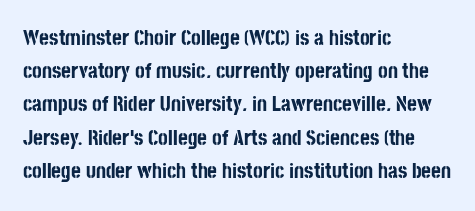
Q: Is the text bold? A: Yes.
Q: Is the text italic (slanted)? A: No, it is upright.
Q: Is the text underlined? A: No.
Q: How is the paragraph aligned? A: Left-aligned.
Q: Is the spacing between letters normal or unusually wide? A: Normal.
Q: Is the spacing between lines tight, normal or loose? A: Normal.
